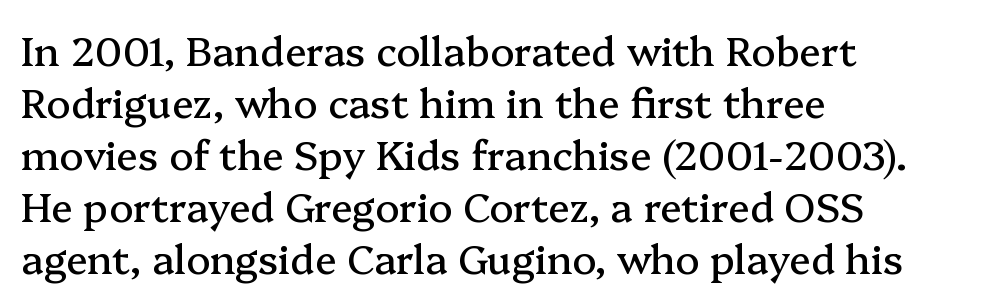
The image shows 40 px serif type, upright; set left-aligned, normal line spacing (1.3x), normal letter spacing, not underlined; medium stroke contrast and a medium x-height.
